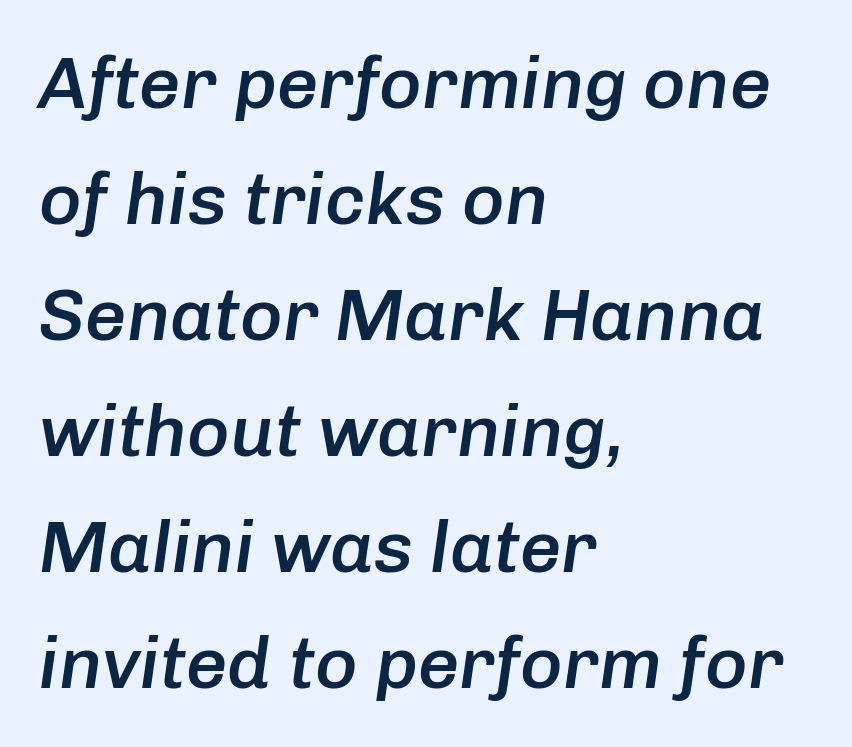
The image shows 73 px semibold type, italic (leaning right); set left-aligned, normal line spacing (1.59x), normal letter spacing, not underlined; low stroke contrast and a medium x-height.
